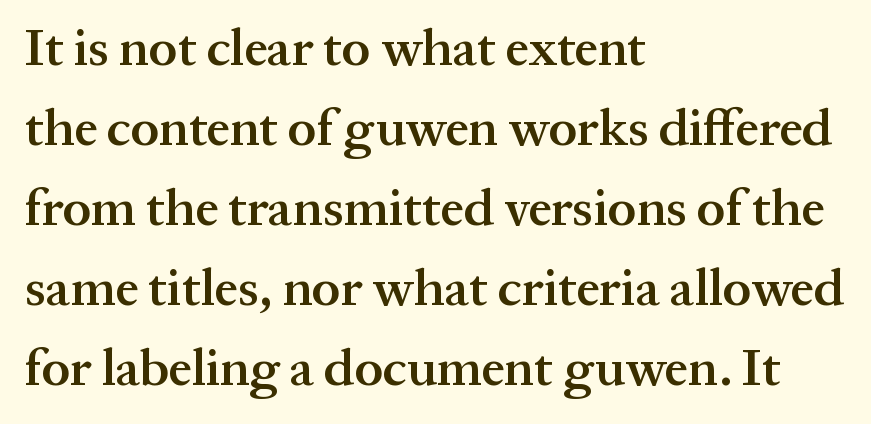
This sample has the flowing, uneven cadence of proportional lettering. This rendering uses left alignment, leaving the right contour irregular. Anything drawn beneath the words? Only blank space. Nobody touched the tracking dial on this one. Nope, not italic — everything's standing straight.
